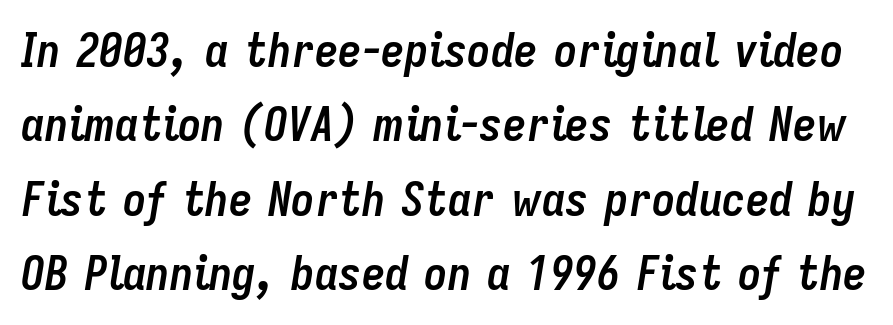
{"italic": "yes", "lean": "right", "slant_degrees": 9, "bold": "yes", "weight": "semibold", "width": "condensed", "stroke_contrast": "low", "x_height": "medium", "monospaced": "no", "underline": "no", "line_spacing": "normal", "line_spacing_ratio": 1.58, "letter_spacing": "normal", "letter_spacing_em": 0.0, "glyph_px": 47}
